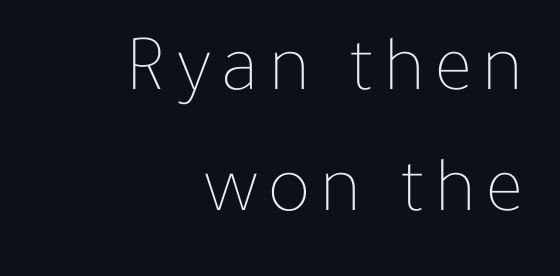
The letters advance in unequal steps, a hallmark of proportional type. Notice how the passage keeps a crisp vertical edge on the right only. The strokes carry an ordinary text weight at most. This block has exactly the height ordinary leading produces. Does the lettering tilt? It doesn't — this is upright.
